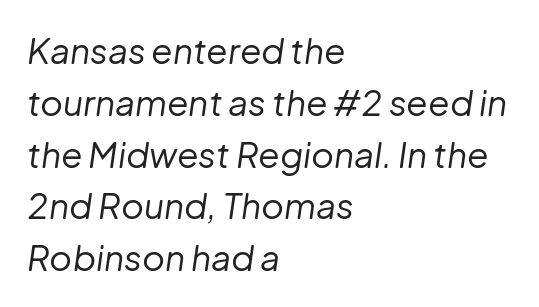
Horizontally, the lines are justified to the leading edge only. The passage shown is not underscored anywhere. The lettering tilts uniformly, giving the passage an italic look. Interline gaps are of average width in this sample.
